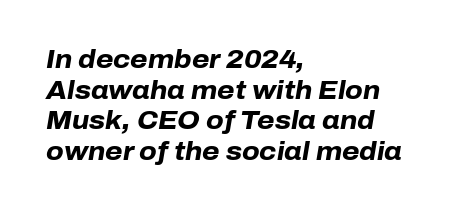
Q: Is the text bold? A: Yes.
Q: Is the text italic (slanted)? A: Yes, it leans right by about 10 degrees.
Q: Is the text underlined? A: No.
Q: How is the paragraph aligned? A: Left-aligned.
Q: Is the spacing between letters normal or unusually wide? A: Normal.
